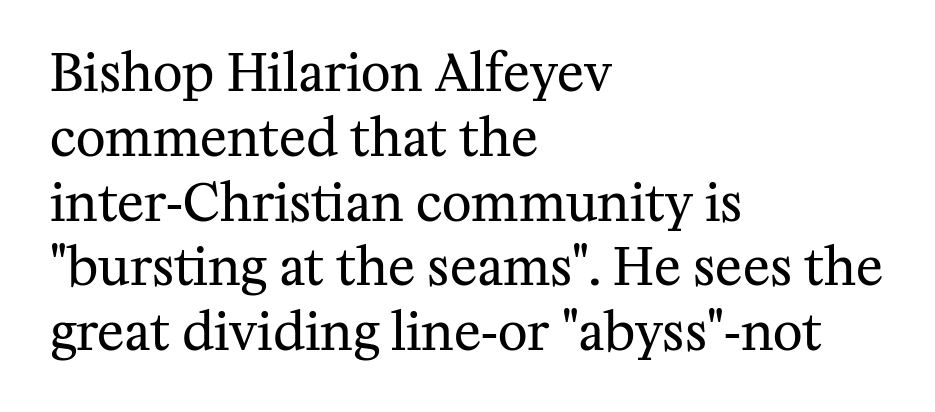
Italic? Not at all — the glyphs are vertical. The letters carry serifs — small finishing strokes at the ends of their stems. Do the characters align in a grid? No, the font is proportional. Weight: regular or lighter. This rendering leaves character spacing at its baseline value.
